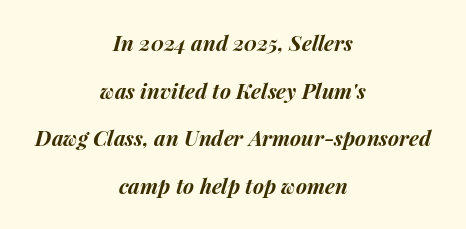
Q: Is the text bold? A: Yes.
Q: Is the text italic (slanted)? A: Yes, it leans right by about 15 degrees.
Q: Is the text underlined? A: No.
Q: How is the paragraph aligned? A: Centered.
Q: Is the spacing between letters normal or unusually wide? A: Normal.
Q: Is the spacing between lines tight, normal or loose? A: Loose.
